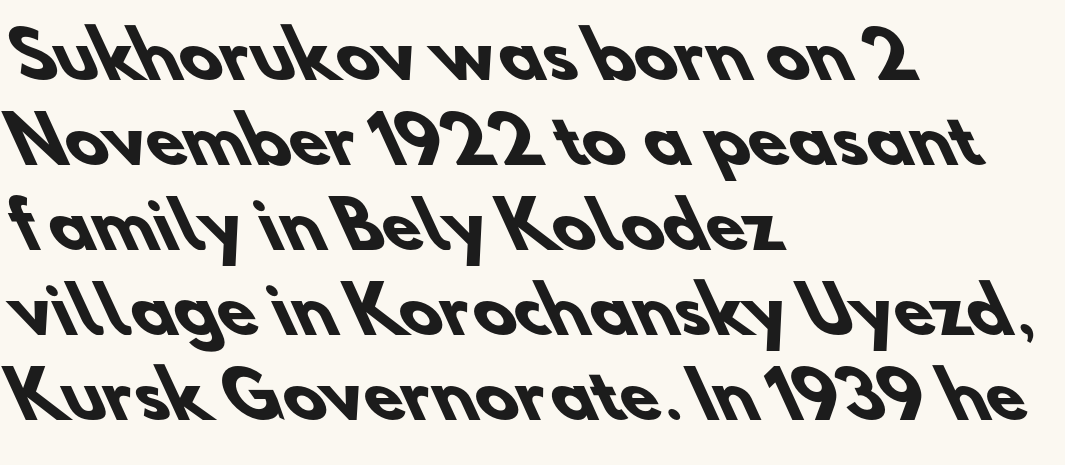
The image shows 63 px heavy sans-serif type; set left-aligned, normal line spacing (1.35x), normal letter spacing, not underlined; low stroke contrast and a small x-height.
